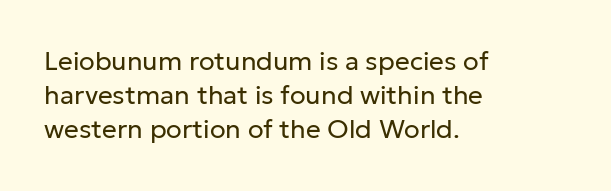
Descenders are the only things crossing below the line. All the whitespace from short lines collects on the right. Characters remain perfectly vertical along every line. The letters sit at their default tracking, neither squeezed nor spread.
